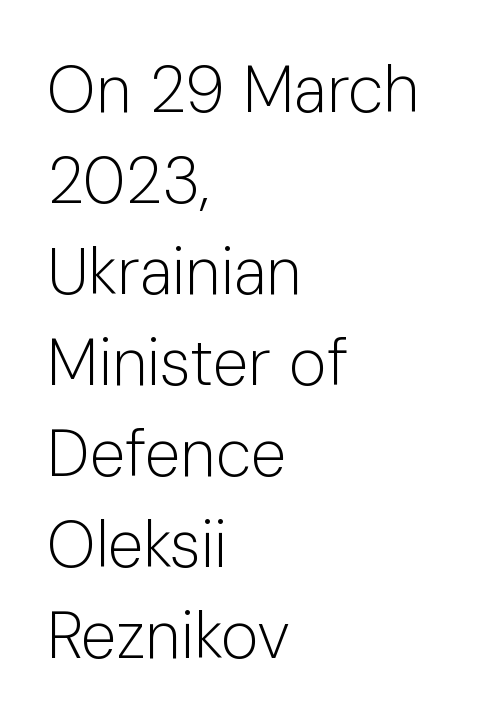
The image shows 65 px light sans-serif type, upright; set left-aligned, normal line spacing (1.4x), normal letter spacing, not underlined; low stroke contrast and a medium x-height.
